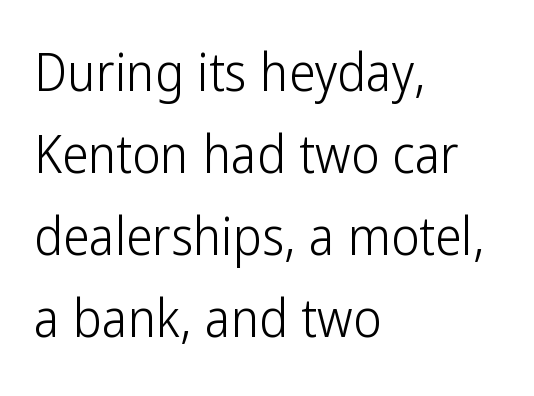
The image shows 53 px light, condensed sans-serif type, upright; set left-aligned, normal line spacing (1.55x), normal letter spacing, not underlined; low stroke contrast and a medium x-height.
